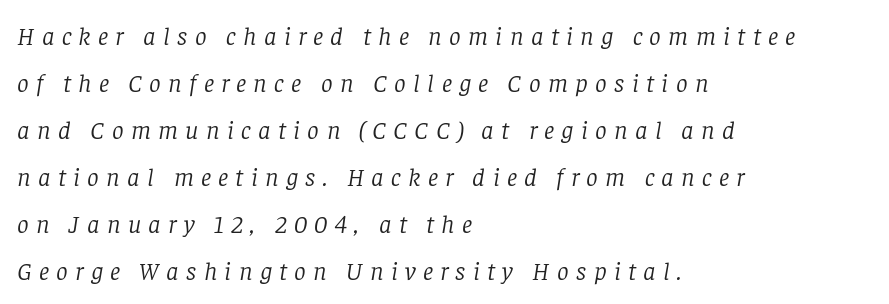
The image shows 26 px text type, italic (leaning right); set left-aligned, line spacing 1.81x, unusually wide letter spacing (+0.28 em), not underlined.
